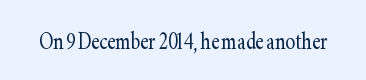
Here the glyphs are tracked normally, forming tight word shapes. Unlike a clean sans, this face finishes its strokes with serifs. A clean baseline with only descenders dipping below it. A typesetter would call this proportional, since set widths differ per character. The strokes are not fattened; the text isn't bold. The lettering holds an erect, upright posture throughout.
